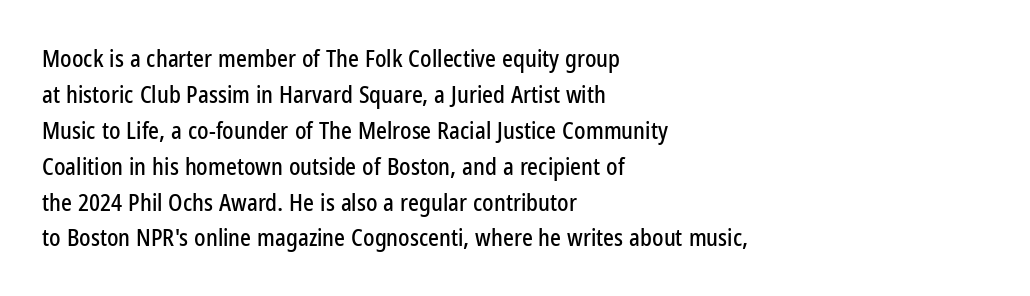
The passage shown has conventional tracking throughout. The axis of the letterforms is exactly vertical. In CSS terms this would be text-align: left. The area under the type is left untouched.
